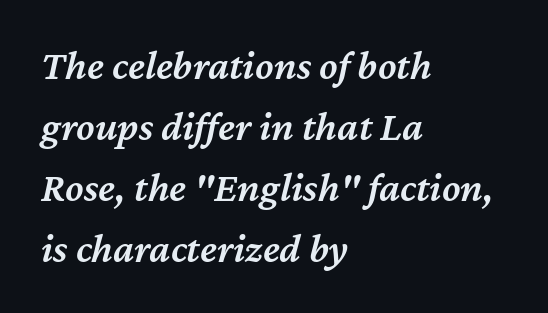
The image shows 42 px semibold type, italic (leaning right); set left-aligned, normal line spacing (1.45x), normal letter spacing, not underlined; medium stroke contrast and a medium x-height.
